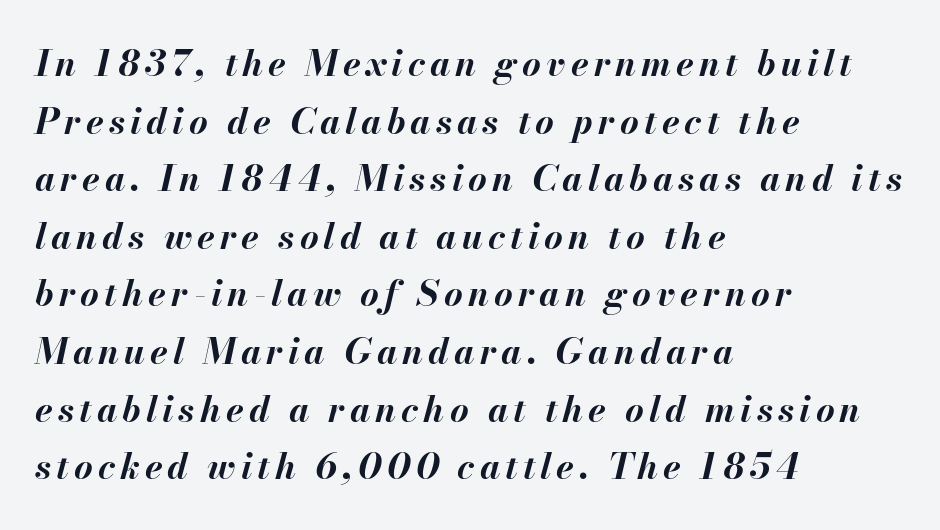
Caption: multi-line text, flush left, ragged right. Is this a fixed-width face? No — the glyphs have proportional, varying widths. How heavy is the stroke? Heavy — this is a bold. There's an unmistakable incline to the writing here.
